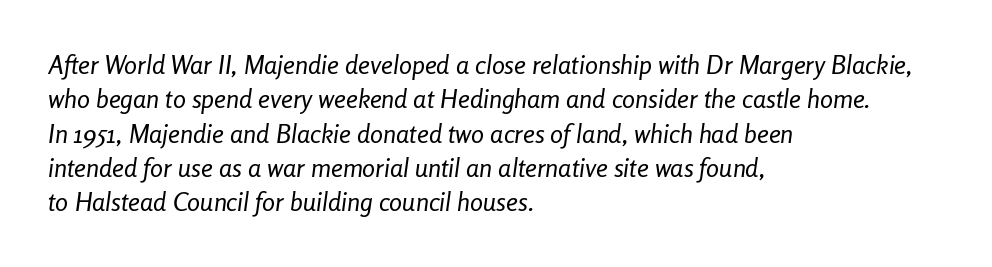
Q: Is the text bold? A: No.
Q: Is the text italic (slanted)? A: Yes, it leans right by about 8 degrees.
Q: Is the text underlined? A: No.
Q: How is the paragraph aligned? A: Left-aligned.
Q: Is the spacing between letters normal or unusually wide? A: Normal.
Q: Is the spacing between lines tight, normal or loose? A: Normal.
